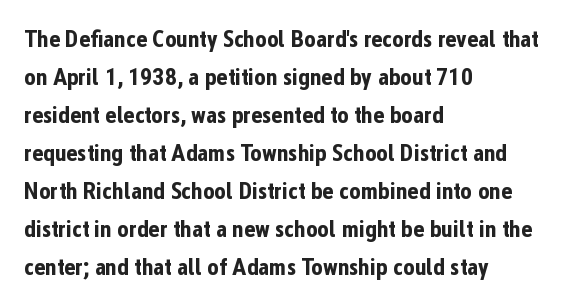
Q: Is the text bold? A: Yes.
Q: Is the text italic (slanted)? A: No, it is upright.
Q: Is the text underlined? A: No.
Q: How is the paragraph aligned? A: Left-aligned.
Q: Is the spacing between letters normal or unusually wide? A: Normal.
Q: Is the spacing between lines tight, normal or loose? A: Normal.
